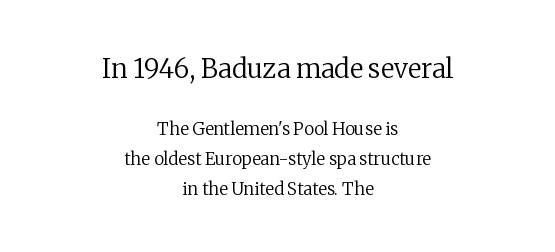
Q: Is the text bold? A: No.
Q: Is the text italic (slanted)? A: No, it is upright.
Q: Is the text underlined? A: No.
Q: How is the paragraph aligned? A: Centered.
Q: Is the spacing between letters normal or unusually wide? A: Normal.
Q: Which block of text is set in a larger size, the first (top) or the second (bottom)? A: The first (top) one.
